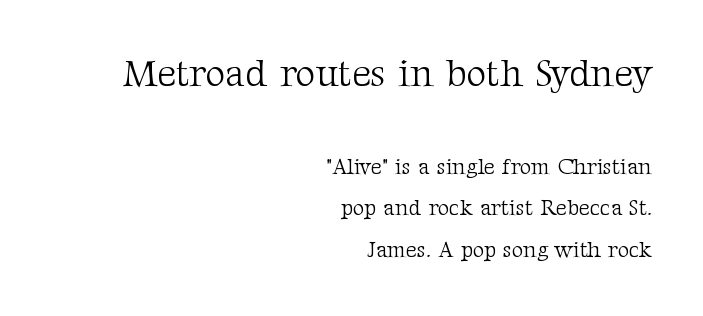
Q: Is the text bold? A: No.
Q: Is the text italic (slanted)? A: No, it is upright.
Q: Is the typeface a serif or a sans-serif typeface? A: Serif.
Q: Is the text underlined? A: No.
Q: How is the paragraph aligned? A: Right-aligned.
Q: Is the spacing between letters normal or unusually wide? A: Normal.
Q: Is the spacing between lines tight, normal or loose? A: Loose.
Q: Which block of text is set in a larger size, the first (top) or the second (bottom)? A: The first (top) one.
Q: Width (condensed, normal, or wide)? A: Normal.
Q: Stroke contrast? A: Medium.
Q: x-height? A: Medium.
Q: Monospaced? A: No.
